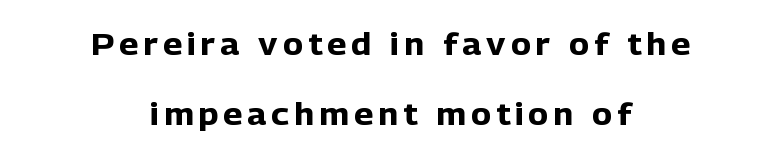
Q: Is the text bold? A: Yes.
Q: Is the text italic (slanted)? A: No, it is upright.
Q: Is the typeface a serif or a sans-serif typeface? A: Sans-serif.
Q: Is the text underlined? A: No.
Q: How is the paragraph aligned? A: Centered.
Q: Is the spacing between lines tight, normal or loose? A: Loose.
Q: Width (condensed, normal, or wide)? A: Normal.
Q: Stroke contrast? A: Low.
Q: x-height? A: Medium.
Q: Monospaced? A: No.
